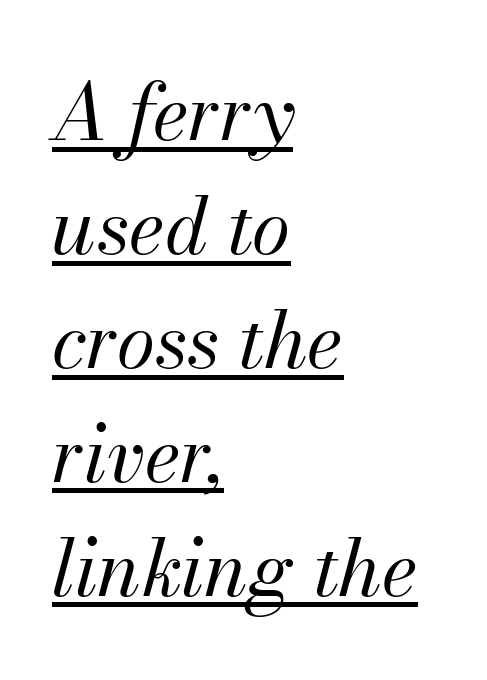
Yep, that's italic — everything's leaning. Caption: face not bold, strokes unweighted. Horizontally, the lines are justified to the leading edge only. The passage shown is typed in a proportional face where columns would drift. The block of text has a typical density, with ordinary space between rows.
